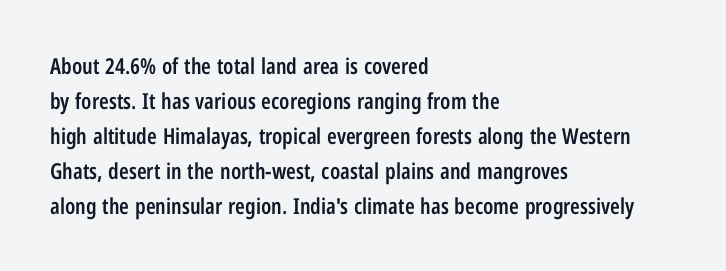
Rows of type keep a routine distance in the vertical direction. Tracking here is standard; glyphs follow each other at the usual distance. Ascenders rise straight up at ninety degrees. A fair bit of extra ink — the face is semibold, not bold.
